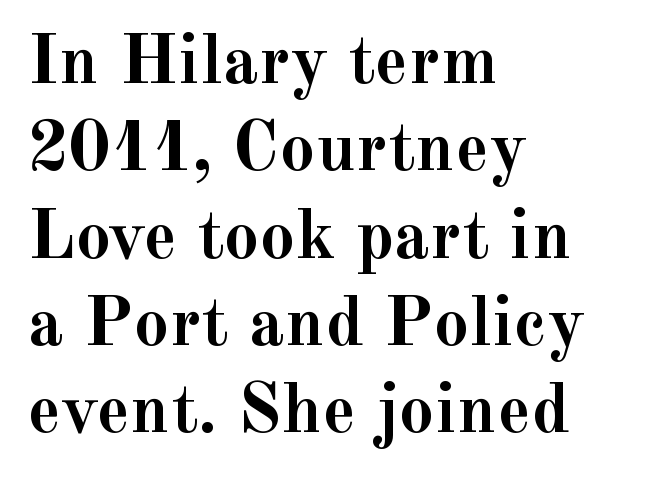
{"serif": "yes", "italic": "no", "bold": "yes", "weight": "semibold", "width": "normal", "x_height": "small", "monospaced": "no", "underline": "no", "align": "left", "line_spacing_ratio": 1.23, "letter_spacing": "normal", "letter_spacing_em": 0.0, "glyph_px": 71}
